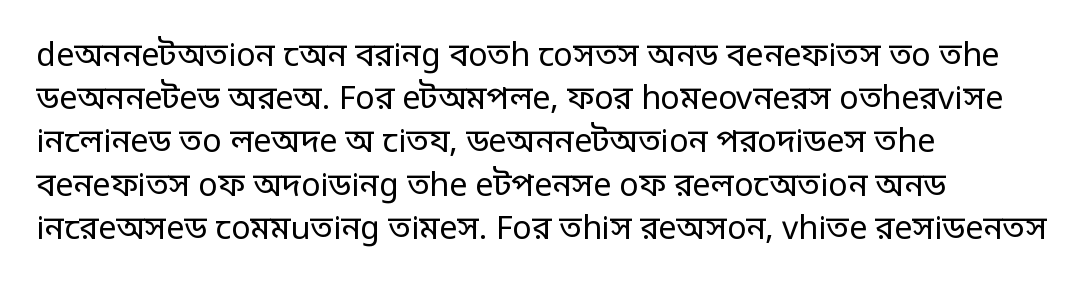
The image shows 32 px regular-weight, condensed sans-serif type, upright; set left-aligned, normal line spacing (1.35x), normal letter spacing, not underlined; low stroke contrast.
